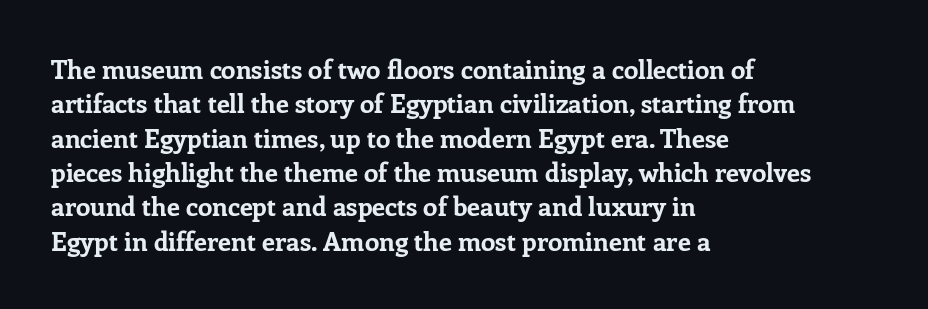
The image shows 26 px bold type, upright; set left-aligned, normal line spacing (1.32x), normal letter spacing, not underlined.
